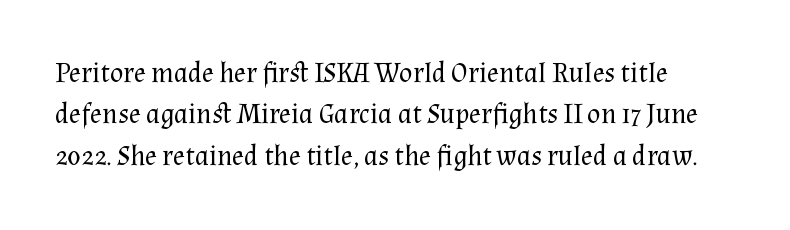
The image shows 28 px regular-weight type, upright; set normal line spacing (1.48x), normal letter spacing, not underlined; medium stroke contrast and a medium x-height.
